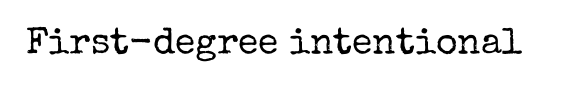
Q: Is the text bold? A: No.
Q: Is the text italic (slanted)? A: No, it is upright.
Q: Is the typeface a serif or a sans-serif typeface? A: Serif.
Q: Is the text underlined? A: No.
Q: Is the spacing between letters normal or unusually wide? A: Normal.
Q: Width (condensed, normal, or wide)? A: Normal.
Q: Stroke contrast? A: Low.
Q: x-height? A: Medium.
Q: Monospaced? A: No.
